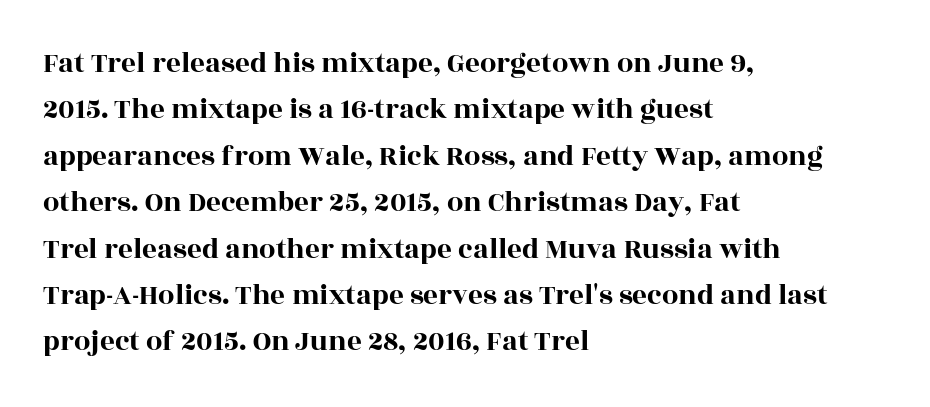
Q: Is the text italic (slanted)? A: No, it is upright.
Q: Is the typeface a serif or a sans-serif typeface? A: Serif.
Q: Is the text underlined? A: No.
Q: How is the paragraph aligned? A: Left-aligned.
Q: Is the spacing between letters normal or unusually wide? A: Normal.
Q: Is the spacing between lines tight, normal or loose? A: Normal.
Q: Width (condensed, normal, or wide)? A: Wide.
Q: x-height? A: Large.
Q: Monospaced? A: No.
